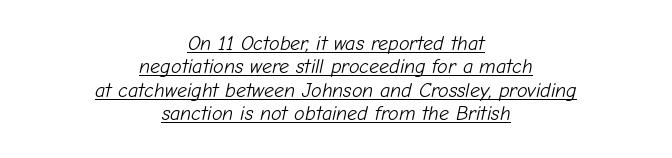
Is the type slanted? Yes — the strokes lean at a clear angle. Here the glyphs are tracked normally, forming tight word shapes. The string is rendered with underlining switched on. A centered setting, common on invitations and titles, is used for this passage. The cut favours lightness, reaching ordinary text weight at its darkest.
